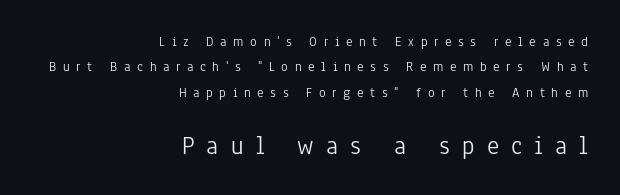
Each line ends at the same right margin while the left side varies. The lower block of text is set noticeably larger than the block above it. Tall strokes in this sample are plumb rather than angled. Substantial extra tracking has been applied to these lines. The cut favours lightness, reaching ordinary text weight at its darkest.
